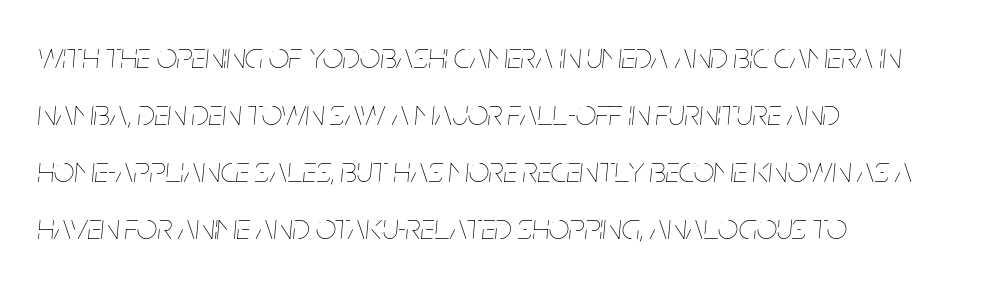
{"italic": "yes", "lean": "right", "slant_degrees": 5, "bold": "no", "weight": "thin", "width": "condensed", "stroke_contrast": "low", "x_height": "large", "monospaced": "no", "underline": "no", "align": "left", "line_spacing": "normal", "line_spacing_ratio": 1.58, "letter_spacing": "normal", "letter_spacing_em": 0.0, "glyph_px": 36}
